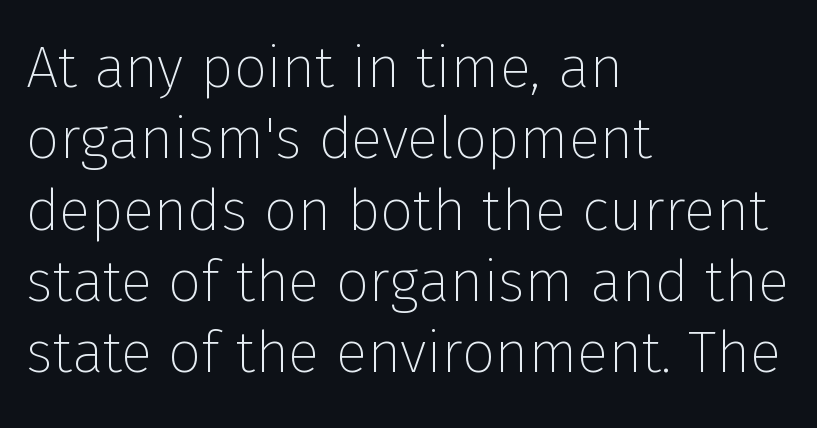
Descenders are the only things crossing below the line. Compared with a centered layout, this one pins lines to the left instead. Every character sits straight up, as roman type does. Ink coverage per letter is moderate at most. The rendering uses natural spacing where letterforms have individual widths. To sum up the face: it is a sans, with no serifs.
